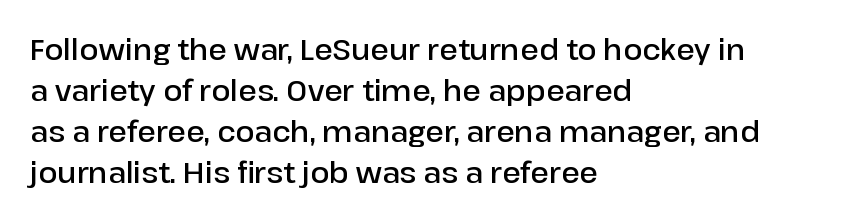
Q: Is the text bold? A: Semi-bold.
Q: Is the text italic (slanted)? A: No, it is upright.
Q: Is the typeface a serif or a sans-serif typeface? A: Sans-serif.
Q: Is the text underlined? A: No.
Q: How is the paragraph aligned? A: Left-aligned.
Q: Is the spacing between letters normal or unusually wide? A: Normal.
Q: Is the spacing between lines tight, normal or loose? A: Normal.
Q: Width (condensed, normal, or wide)? A: Normal.
Q: Stroke contrast? A: Low.
Q: x-height? A: Medium.
Q: Monospaced? A: No.
